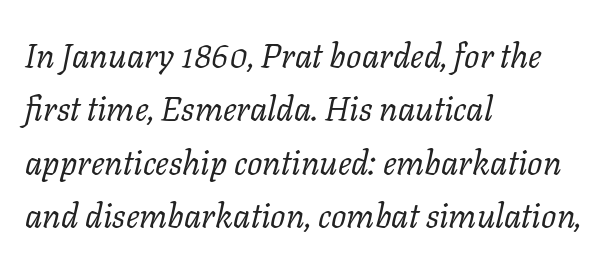
Q: Is the text bold? A: No.
Q: Is the text italic (slanted)? A: Yes, it leans right by about 11 degrees.
Q: Is the typeface a serif or a sans-serif typeface? A: Serif.
Q: Is the text underlined? A: No.
Q: How is the paragraph aligned? A: Left-aligned.
Q: Is the spacing between letters normal or unusually wide? A: Normal.
Q: Is the spacing between lines tight, normal or loose? A: Normal.
Q: Width (condensed, normal, or wide)? A: Normal.
Q: Stroke contrast? A: Low.
Q: x-height? A: Medium.
Q: Monospaced? A: No.
